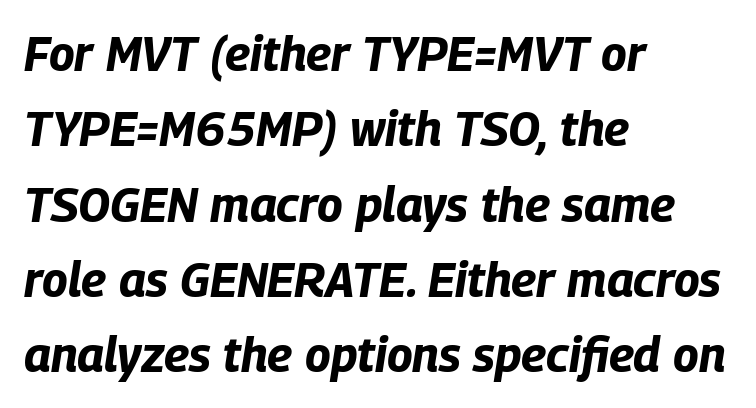
{"italic": "yes", "lean": "right", "slant_degrees": 9, "bold": "yes", "weight": "bold", "width": "condensed", "stroke_contrast": "low", "x_height": "large", "monospaced": "no", "underline": "no", "align": "left", "line_spacing": "normal", "line_spacing_ratio": 1.57, "letter_spacing": "normal", "letter_spacing_em": 0.0, "glyph_px": 48}
